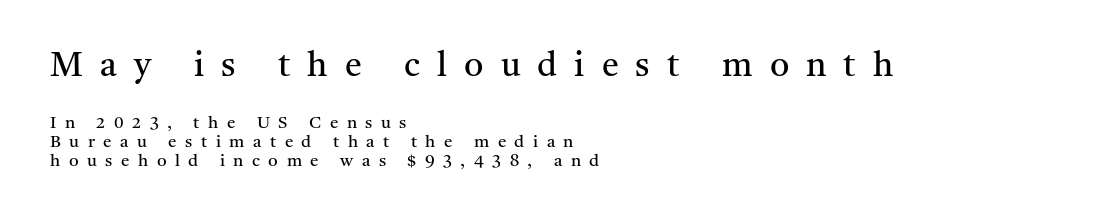
A student would call this left alignment; a typographer would say flush left, rag right. Every stem runs plumb, perpendicular to the baseline. Character widths vary here, with narrow letters taking less room than wide ones. A bare baseline throughout the passage. Look at the tracking — it's clearly loosened, letters drifting apart. I'd call this a serif setting — the letters wear small feet.
